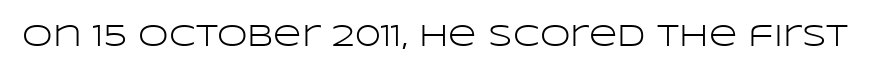
Stems here are at most as thick as an everyday book face. The passage shown is typed in a proportional face where columns would drift. How are the letters spaced? Ordinarily, with no added tracking. Each letter's strokes conclude bluntly, with no projecting serifs. Notice how the stems are strictly vertical — no italics here. Underlining? Definitely not there.
